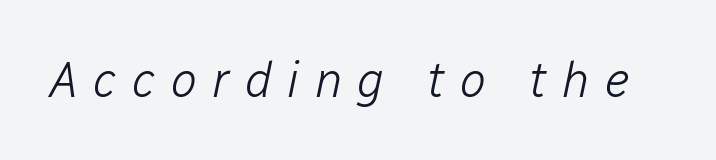
{"italic": "yes", "lean": "right", "slant_degrees": 12, "bold": "no", "weight": "light", "width": "normal", "stroke_contrast": "low", "x_height": "medium", "monospaced": "no", "underline": "no", "letter_spacing": "wide", "letter_spacing_em": 0.31, "glyph_px": 49}
